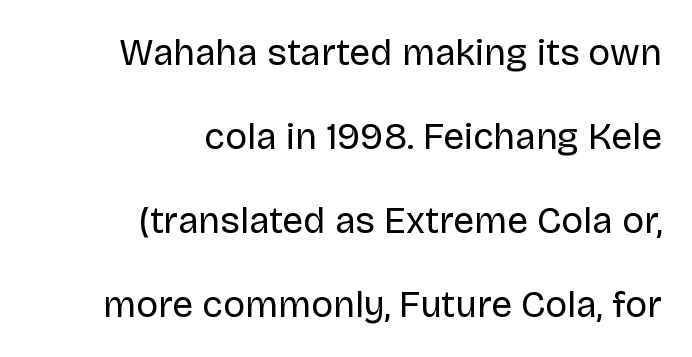
{"serif": "no", "italic": "no", "bold": "no", "weight": "regular", "width": "normal", "stroke_contrast": "low", "x_height": "large", "monospaced": "no", "underline": "no", "align": "right", "line_spacing": "loose", "line_spacing_ratio": 2.27, "letter_spacing": "normal", "letter_spacing_em": 0.0, "glyph_px": 37}
